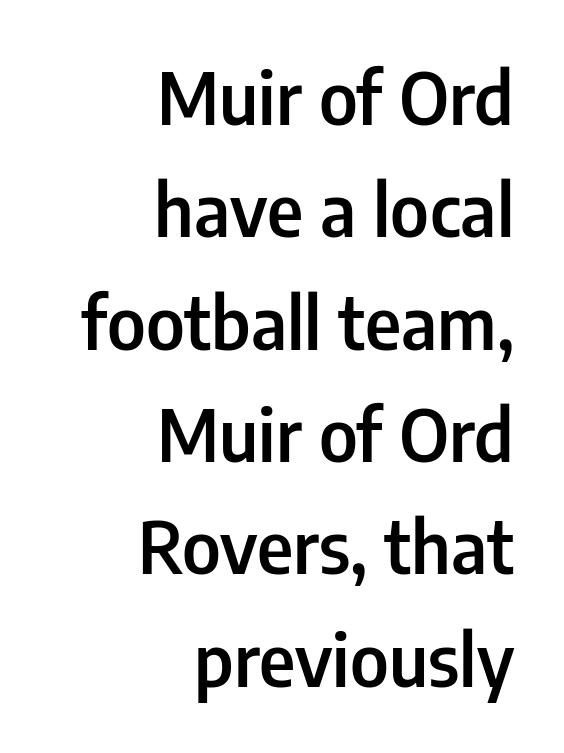
The image shows 72 px semibold, condensed sans-serif type, upright; set right-aligned, normal line spacing (1.56x), normal letter spacing, not underlined; low stroke contrast and a medium x-height.
